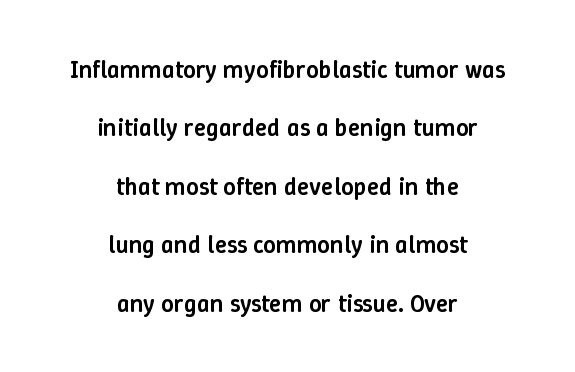
{"italic": "no", "bold": "semi", "underline": "no", "align": "center", "line_spacing": "loose", "line_spacing_ratio": 2.34, "letter_spacing": "normal", "letter_spacing_em": 0.0, "glyph_px": 25}
